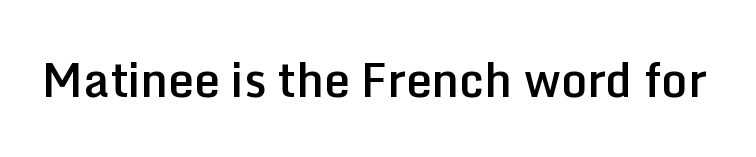
Q: Is the text bold? A: Semi-bold.
Q: Is the text italic (slanted)? A: No, it is upright.
Q: Is the typeface a serif or a sans-serif typeface? A: Sans-serif.
Q: Is the text underlined? A: No.
Q: Is the spacing between letters normal or unusually wide? A: Normal.
Q: Width (condensed, normal, or wide)? A: Normal.
Q: Stroke contrast? A: Low.
Q: x-height? A: Medium.
Q: Monospaced? A: No.
